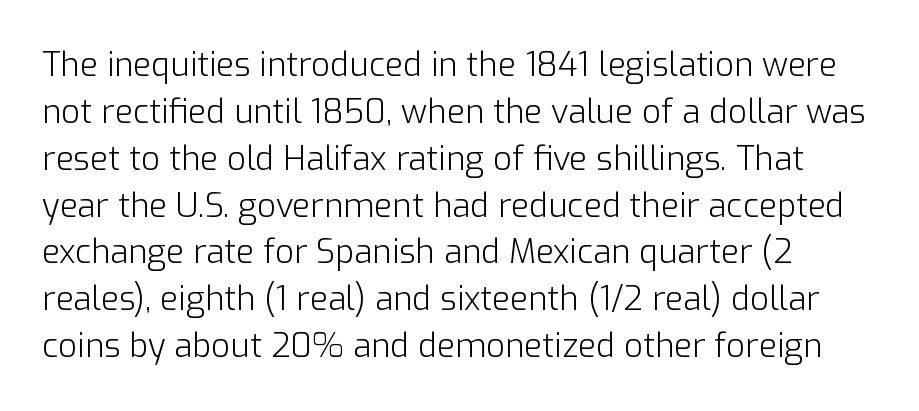
No extra ink here — the face is not bold. Font category for this specimen: sans-serif. Varying glyph widths throughout — classic text-font behaviour. The leading is moderate, giving the passage an even texture. Is the letter spacing exaggerated? No — it looks like the ordinary default.
